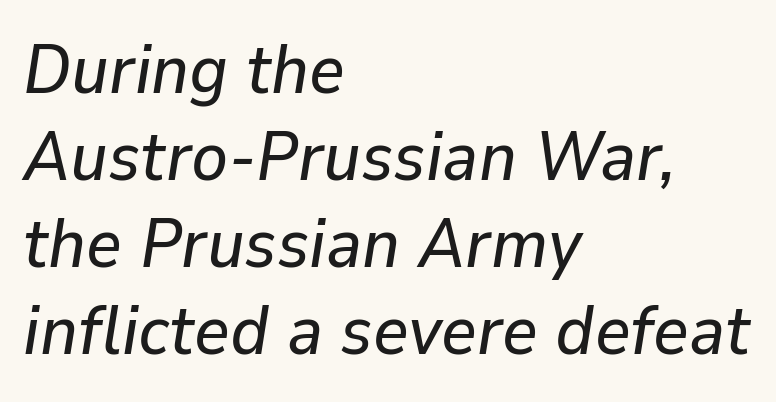
The image shows 69 px text type, italic (leaning right); set left-aligned, normal line spacing (1.26x), normal letter spacing, not underlined; low stroke contrast and a medium x-height.
